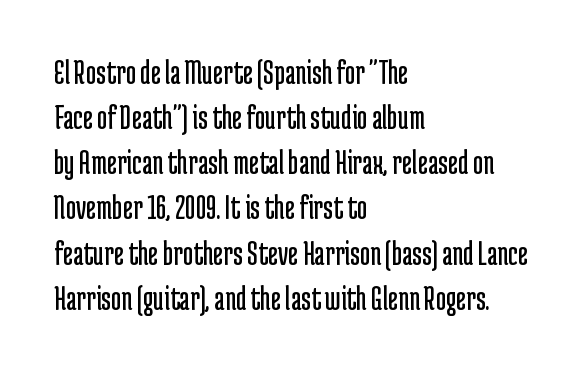
The image shows 35 px regular-weight, condensed sans-serif type, upright; set left-aligned, normal line spacing (1.29x), normal letter spacing, not underlined; low stroke contrast and a medium x-height.
